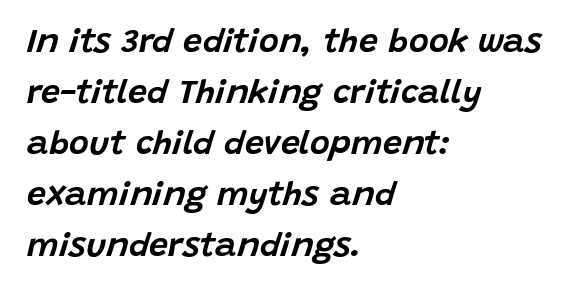
The gap between lines stays unmarked. Emphasis-style slanted type is in use. These lines are rendered in a variable-pitch font. The paragraph shown leans on its left margin. Caption: standard tracking, unaltered.
